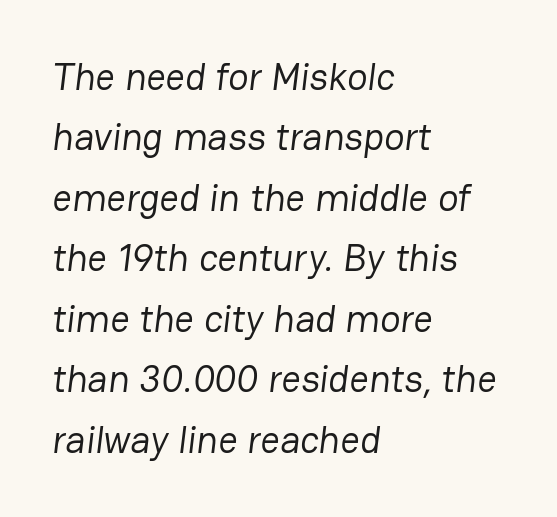
The image shows 38 px regular-weight sans-serif type; set left-aligned, normal line spacing (1.59x), normal letter spacing, not underlined; low stroke contrast and a medium x-height.
